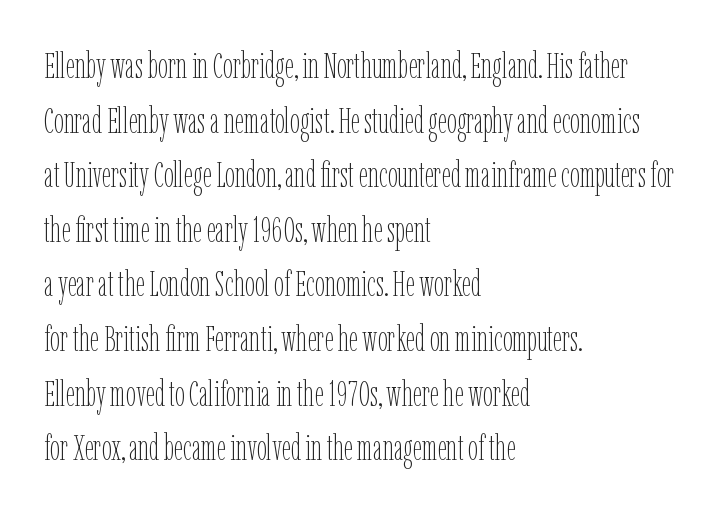
Glyph-to-glyph distance matches everyday printed text. Do the characters align in a grid? No, the font is proportional. Glance below the letters and you will spot only blank space. Regarding leading, the lines here are spaced in the standard way.
